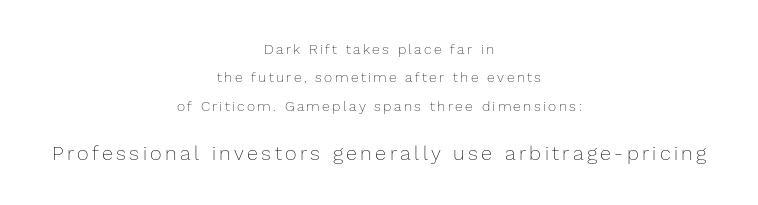
What's the leading like? Stretched, with rows far apart. No chunkiness to these letters — they're not bold. The more generous point size was reserved for the lower chunk. Upright lettering throughout. Descenders hang freely into open space. Centered paragraph, ragged on both sides.
